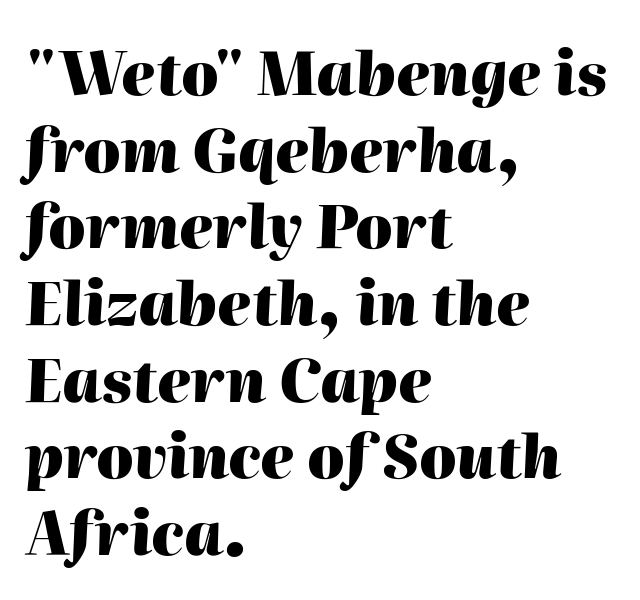
Q: Is the text bold? A: Yes.
Q: Is the text italic (slanted)? A: Yes, it leans right by about 2 degrees.
Q: Is the text underlined? A: No.
Q: How is the paragraph aligned? A: Left-aligned.
Q: Is the spacing between letters normal or unusually wide? A: Normal.
Q: Is the spacing between lines tight, normal or loose? A: Normal.
Q: Width (condensed, normal, or wide)? A: Normal.
Q: Stroke contrast? A: High.
Q: x-height? A: Medium.
Q: Monospaced? A: No.
